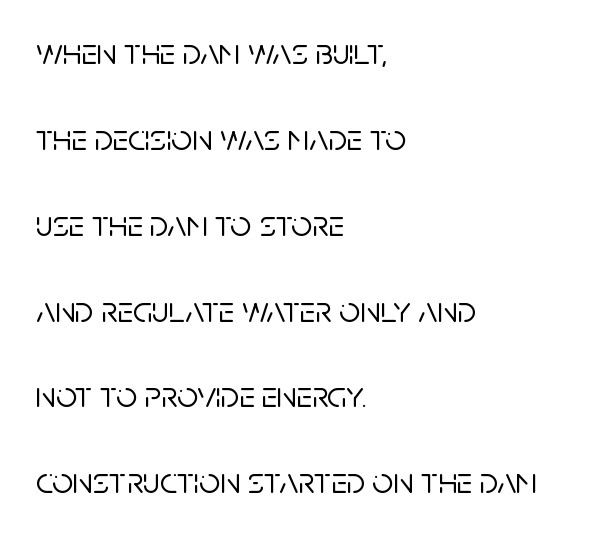
The image shows 37 px sans-serif type, upright; set left-aligned, loose line spacing (2.32x), normal letter spacing, not underlined; low stroke contrast and a large x-height.
